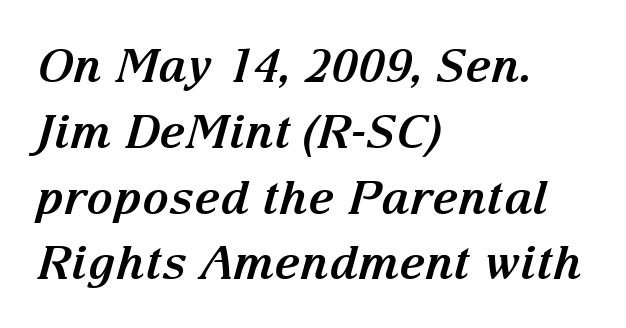
Q: Is the text bold? A: Yes.
Q: Is the text italic (slanted)? A: Yes, it leans right by about 15 degrees.
Q: Is the typeface a serif or a sans-serif typeface? A: Serif.
Q: Is the text underlined? A: No.
Q: How is the paragraph aligned? A: Left-aligned.
Q: Is the spacing between letters normal or unusually wide? A: Normal.
Q: Is the spacing between lines tight, normal or loose? A: Normal.
Q: Width (condensed, normal, or wide)? A: Normal.
Q: Stroke contrast? A: Medium.
Q: x-height? A: Medium.
Q: Monospaced? A: No.
